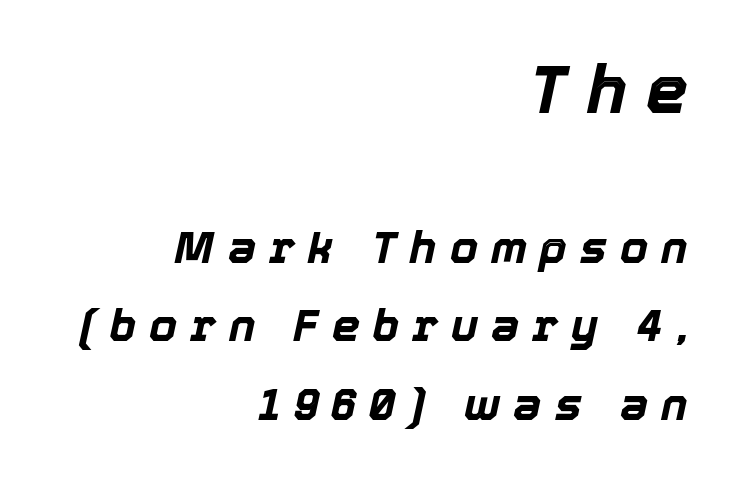
Q: Is the text bold? A: Yes.
Q: Is the text italic (slanted)? A: Yes, it leans right by about 12 degrees.
Q: Is the text underlined? A: No.
Q: How is the paragraph aligned? A: Right-aligned.
Q: Is the spacing between letters normal or unusually wide? A: Unusually wide.
Q: Which block of text is set in a larger size, the first (top) or the second (bottom)? A: The first (top) one.
Q: Width (condensed, normal, or wide)? A: Normal.
Q: x-height? A: Medium.
Q: Monospaced? A: No.
